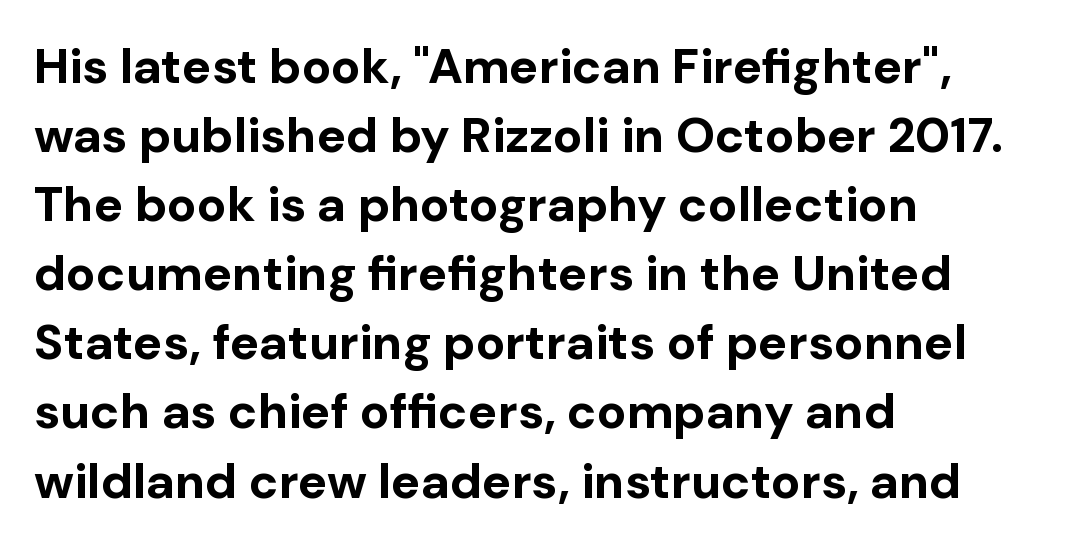
The image shows 49 px bold sans-serif type, upright; set left-aligned, normal line spacing (1.41x), normal letter spacing, not underlined; low stroke contrast and a medium x-height.
